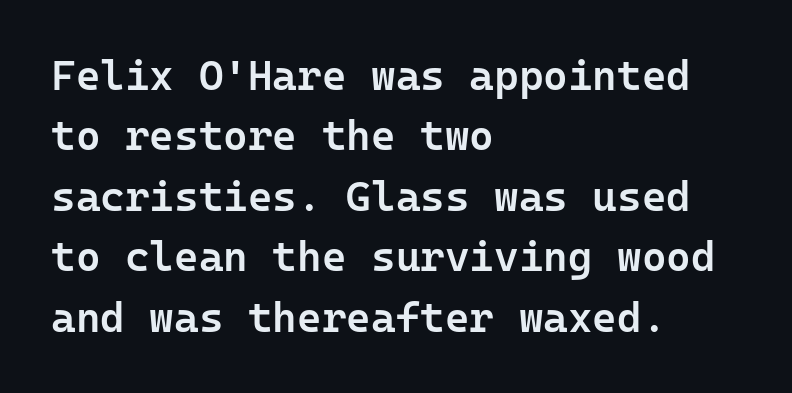
The image shows 42 px semibold sans-serif type, upright; set left-aligned, normal line spacing (1.44x), normal letter spacing, not underlined; low stroke contrast and a medium x-height.
